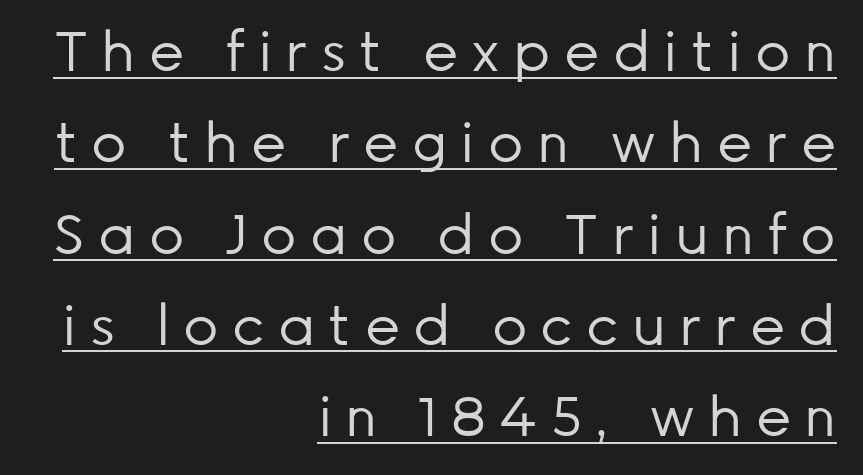
Q: Is the text bold? A: No.
Q: Is the text italic (slanted)? A: No, it is upright.
Q: Is the typeface a serif or a sans-serif typeface? A: Sans-serif.
Q: Is the text underlined? A: Yes.
Q: How is the paragraph aligned? A: Right-aligned.
Q: Is the spacing between letters normal or unusually wide? A: Unusually wide.
Q: Is the spacing between lines tight, normal or loose? A: Normal.
Q: Width (condensed, normal, or wide)? A: Normal.
Q: Stroke contrast? A: Low.
Q: x-height? A: Medium.
Q: Monospaced? A: No.
